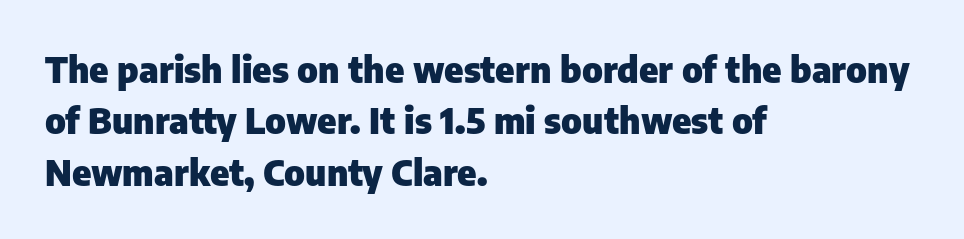
The passage shown has conventional tracking throughout. Spacing verdict: proportional, widths tailored to each character. These lines are set flush left with a ragged right edge. Examine the stroke ends and you'll find no serifs. Do the letters lean? They stand straight. The block of text has a typical density, with ordinary space between rows.
